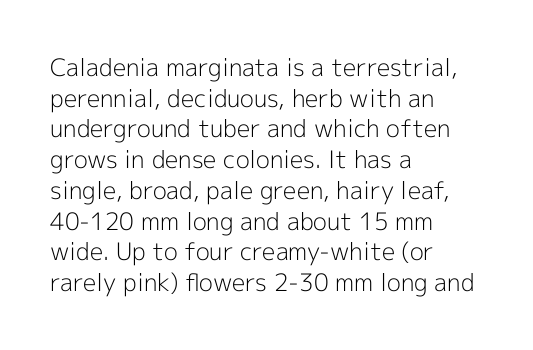
Is the type heavy? It reads as light-to-regular instead. Leftover space on each line is placed entirely after the last word. Characters follow at the spacing the type designer built in. The passage shown stacks its lines at a standard gap.
